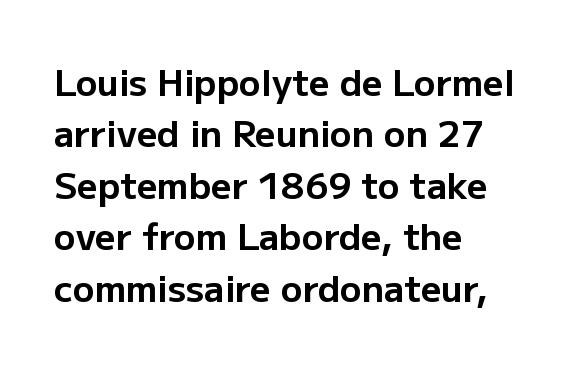
Words appear dense and cohesive because spacing is normal. This sample has the flowing, uneven cadence of proportional lettering. Underline: absent. The text was rendered using a sans face with plain stroke endings. Honestly, the row spacing looks completely unremarkable. Is there any slant? The stems are plumb.
